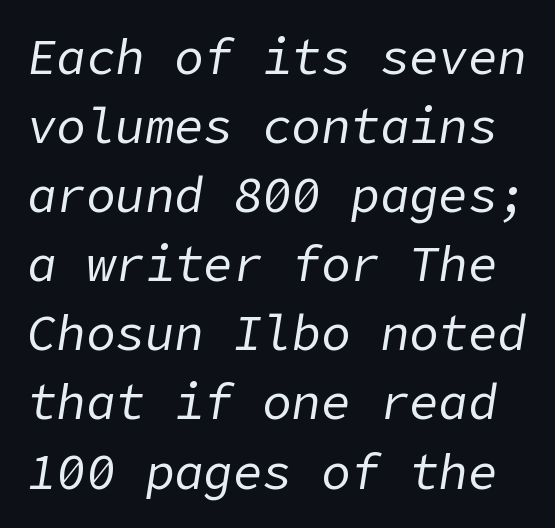
Q: Is the text bold? A: No.
Q: Is the text italic (slanted)? A: Yes, it leans right by about 9 degrees.
Q: Is the text underlined? A: No.
Q: Is the spacing between letters normal or unusually wide? A: Normal.
Q: Is the spacing between lines tight, normal or loose? A: Normal.
Q: Width (condensed, normal, or wide)? A: Normal.
Q: Stroke contrast? A: Low.
Q: x-height? A: Medium.
